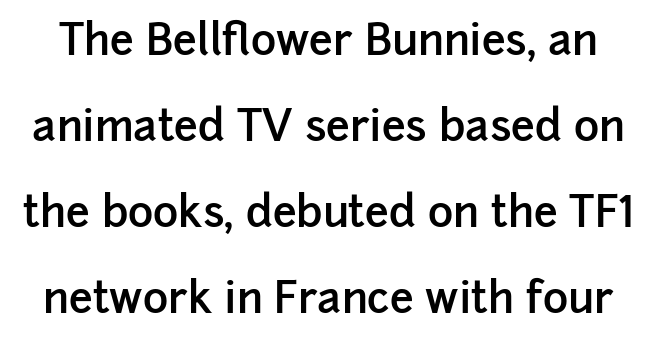
Q: Is the text bold? A: Semi-bold.
Q: Is the text italic (slanted)? A: No, it is upright.
Q: Is the typeface a serif or a sans-serif typeface? A: Sans-serif.
Q: Is the text underlined? A: No.
Q: Is the spacing between letters normal or unusually wide? A: Normal.
Q: Is the spacing between lines tight, normal or loose? A: Loose.
Q: Width (condensed, normal, or wide)? A: Normal.
Q: Stroke contrast? A: Low.
Q: x-height? A: Medium.
Q: Monospaced? A: No.
